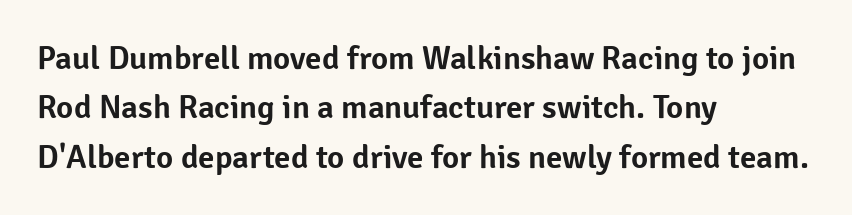
The designer left line spacing at the default. Casual observation: everything's shoved over to the left. These lines were composed using upright roman letters. Varying glyph widths throughout — classic text-font behaviour. This rendering features lettering with no underline. Each letter's strokes conclude bluntly, with no projecting serifs.
